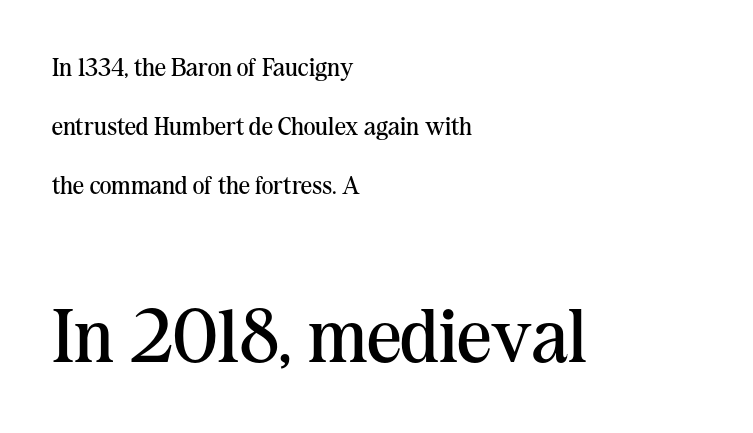
The face used here appears at its bigger size in the lower chunk. Do the characters align in a grid? No, the font is proportional. This is serif lettering, the kind often seen in printed books. Whoever set this chose breathing room over compactness in the vertical rhythm. The type is set solid horizontally, with unmodified tracking.
